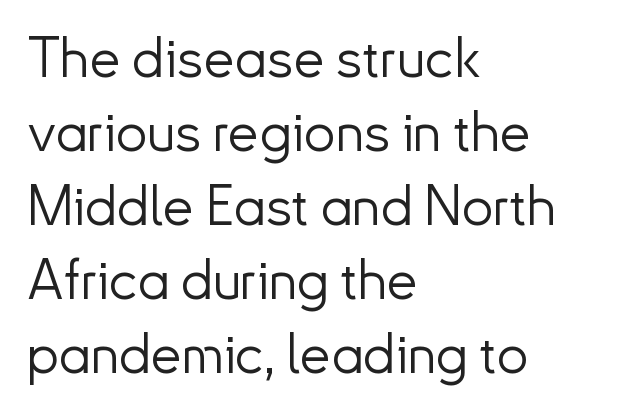
Beneath every word, the page is bare. Nobody touched the tracking dial on this one. In terms of letterform style, serifs are entirely absent. The letters advance in unequal steps, a hallmark of proportional type. The strokes carry an ordinary text weight at most.
